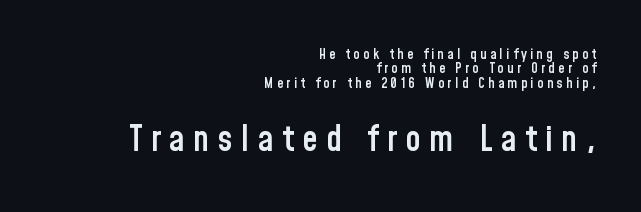
You could not count columns in this text — the font is proportionally spaced. Check the space under the baseline: it is left empty. The line-height multiplier appears low, near solid setting. Posture: upright roman. Of the two passages, the one underneath uses the larger point size. Caption: semibold face, moderately heavy strokes.
